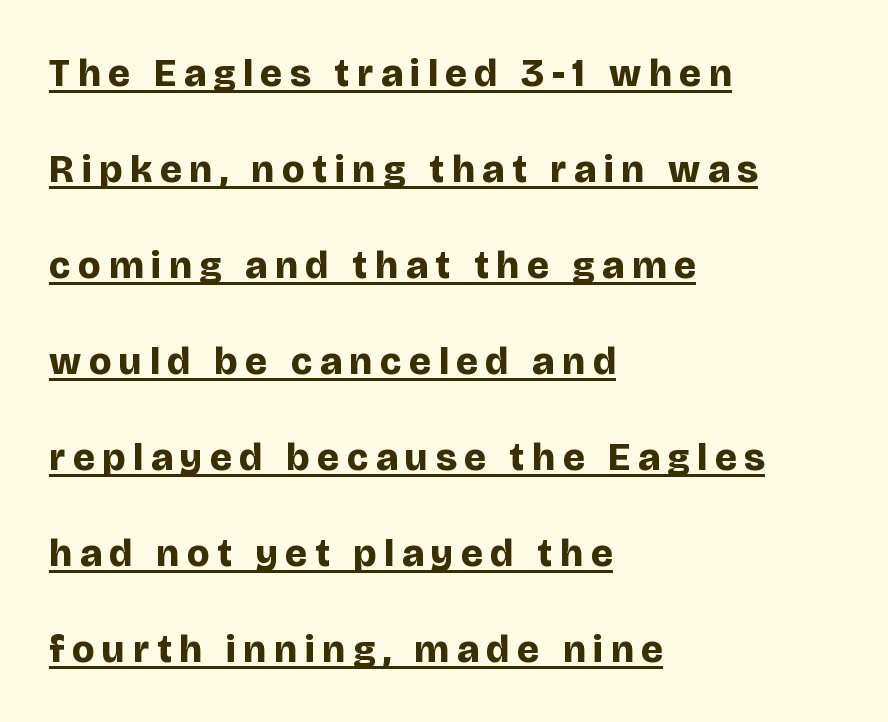
The face used here appears with an underline applied. How would I describe the line gaps? Wide and relaxed. Is this a fixed-width face? No — the glyphs have proportional, varying widths. Each line starts at the same left margin while the right side varies. In terms of posture, this sample is upright. Display-style spreading of the glyphs; the letterfit is very open.
